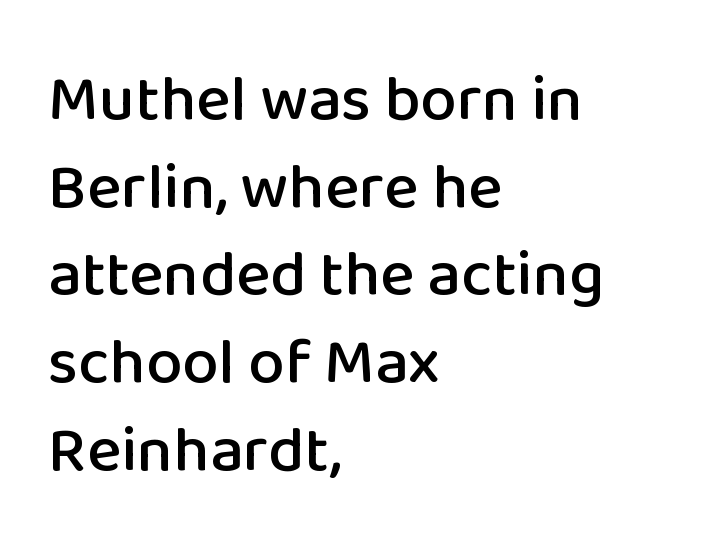
{"serif": "no", "italic": "no", "width": "normal", "stroke_contrast": "low", "x_height": "medium", "monospaced": "no", "underline": "no", "align": "left", "line_spacing": "normal", "line_spacing_ratio": 1.35, "letter_spacing": "normal", "letter_spacing_em": 0.0, "glyph_px": 65}
